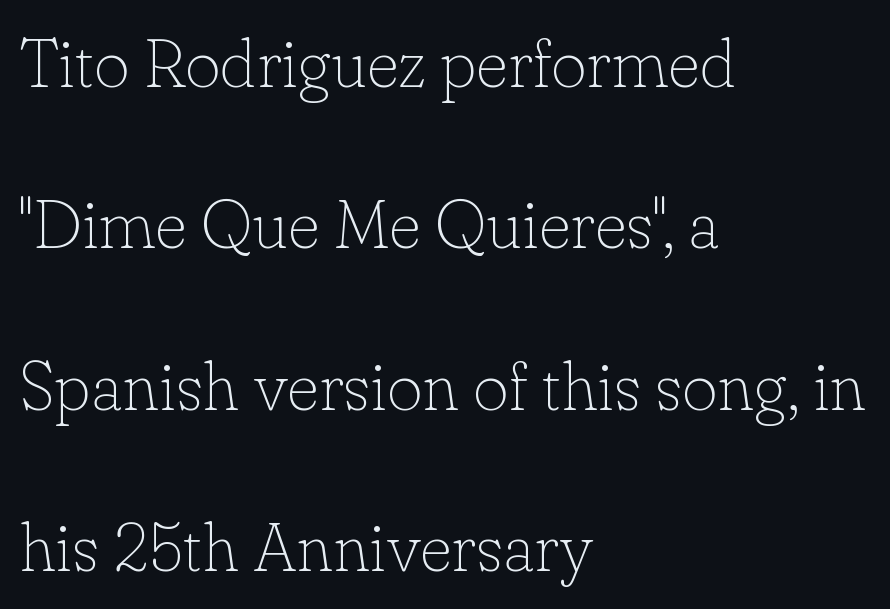
The image shows 69 px thin serif type, upright; set left-aligned, loose line spacing (2.34x), normal letter spacing, not underlined; low stroke contrast and a small x-height.
